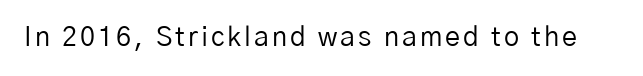
The space directly below the letters is spotless. The letters look calm and open, with moderate or lighter stems. Notice how the stems are strictly vertical — no italics here.
